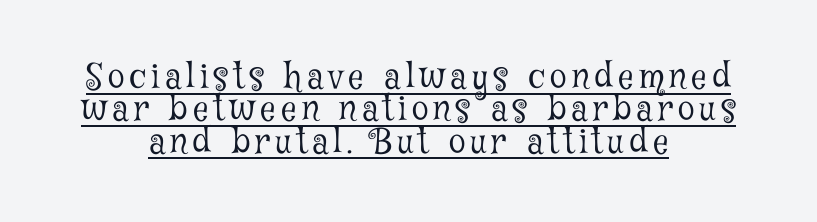
Q: Is the text bold? A: No.
Q: Is the text italic (slanted)? A: No, it is upright.
Q: Is the typeface a serif or a sans-serif typeface? A: Serif.
Q: Is the text underlined? A: Yes.
Q: How is the paragraph aligned? A: Centered.
Q: Is the spacing between lines tight, normal or loose? A: Tight.
Q: Width (condensed, normal, or wide)? A: Condensed.
Q: Stroke contrast? A: Low.
Q: x-height? A: Medium.
Q: Monospaced? A: No.
